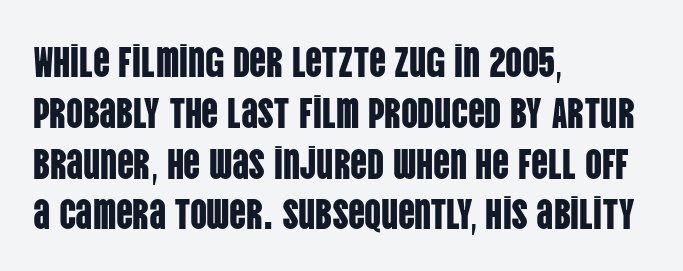
{"serif": "no", "italic": "no", "width": "condensed", "stroke_contrast": "low", "x_height": "large", "monospaced": "no", "underline": "no", "align": "left", "line_spacing_ratio": 1.21, "letter_spacing": "normal", "letter_spacing_em": 0.0, "glyph_px": 42}
